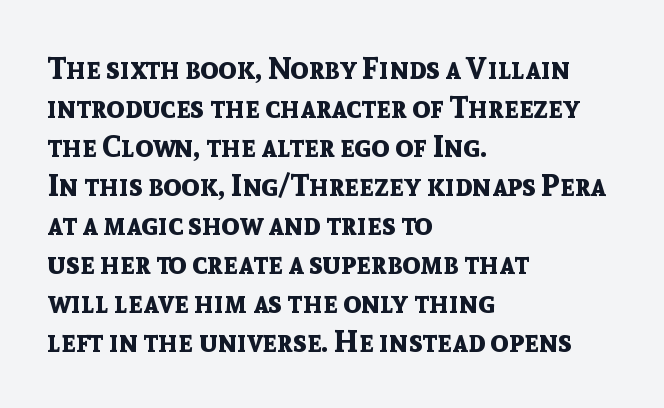
The image shows 30 px bold sans-serif type, upright; set left-aligned, normal line spacing (1.3x), normal letter spacing, not underlined; a medium x-height.
